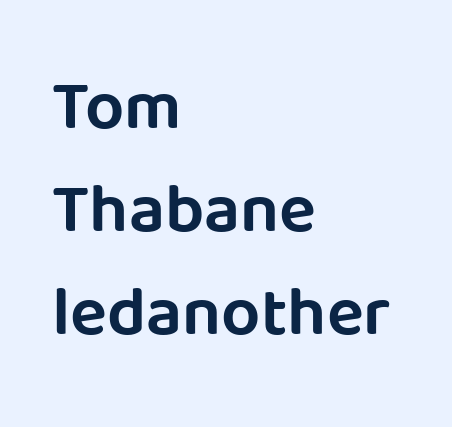
Q: Is the text italic (slanted)? A: No, it is upright.
Q: Is the typeface a serif or a sans-serif typeface? A: Sans-serif.
Q: Is the text underlined? A: No.
Q: How is the paragraph aligned? A: Left-aligned.
Q: Is the spacing between letters normal or unusually wide? A: Normal.
Q: Is the spacing between lines tight, normal or loose? A: Normal.
Q: Width (condensed, normal, or wide)? A: Normal.
Q: Stroke contrast? A: Low.
Q: x-height? A: Large.
Q: Monospaced? A: No.
